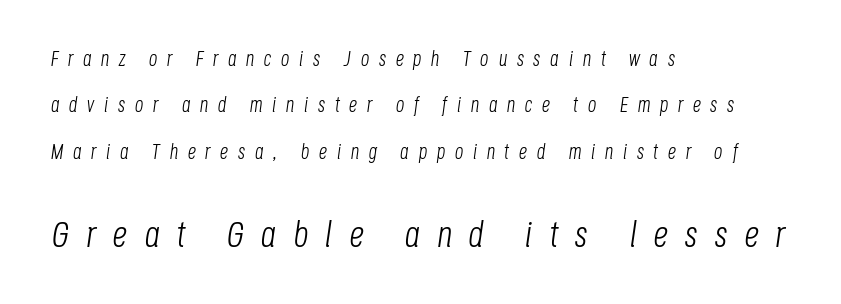
{"italic": "yes", "lean": "right", "slant_degrees": 8, "bold": "no", "weight": "light", "width": "condensed", "stroke_contrast": "low", "x_height": "large", "monospaced": "no", "underline": "no", "align": "left", "line_spacing": "loose", "line_spacing_ratio": 2.21, "letter_spacing": "wide", "letter_spacing_em": 0.45, "larger_block": "second", "size_ratio": 1.76, "glyph_px": 37}
